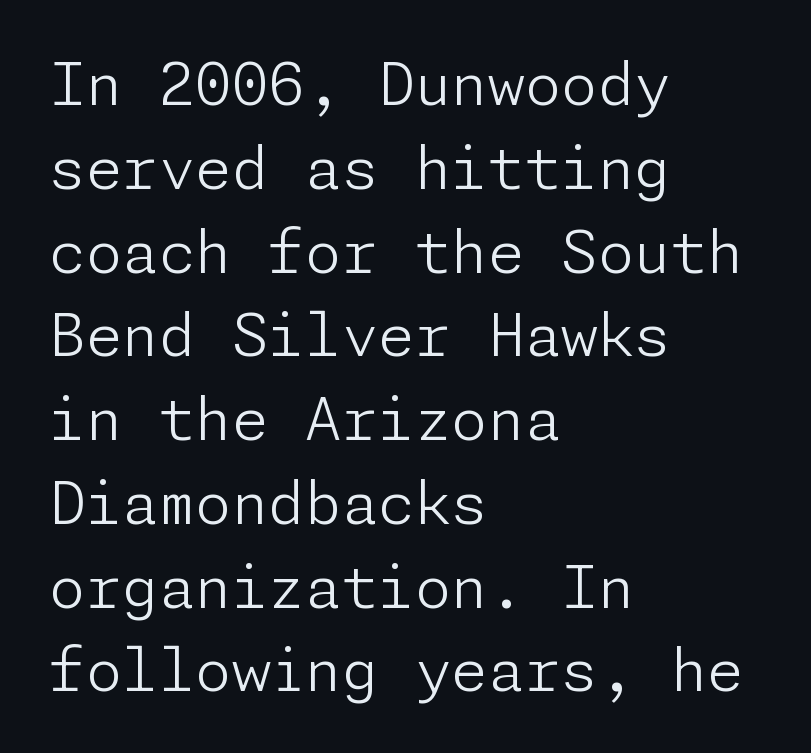
The image shows 59 px light sans-serif type, upright; set left-aligned, normal line spacing (1.42x), normal letter spacing, not underlined; low stroke contrast and a medium x-height.
